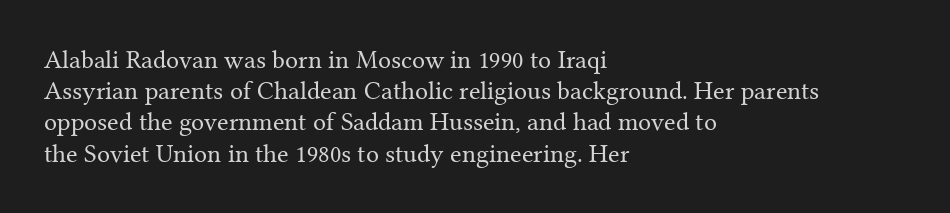
{"italic": "no", "bold": "no", "underline": "no", "align": "left", "line_spacing_ratio": 1.2, "letter_spacing": "normal", "letter_spacing_em": 0.0, "glyph_px": 26}
